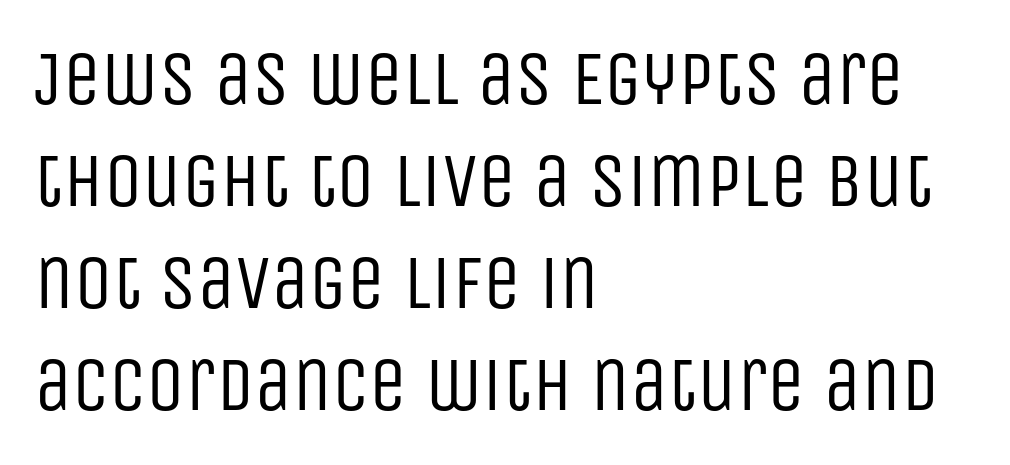
The image shows 76 px regular-weight, condensed sans-serif type, upright; set left-aligned, normal line spacing (1.34x), normal letter spacing, not underlined; low stroke contrast and a large x-height.
